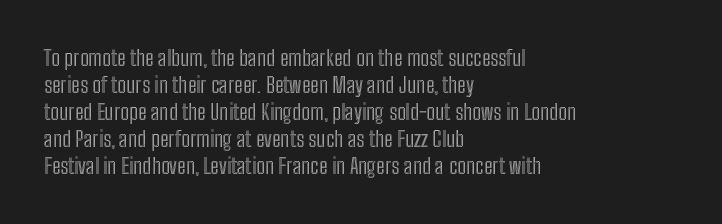
Q: Is the text italic (slanted)? A: No, it is upright.
Q: Is the text underlined? A: No.
Q: How is the paragraph aligned? A: Left-aligned.
Q: Is the spacing between letters normal or unusually wide? A: Normal.
